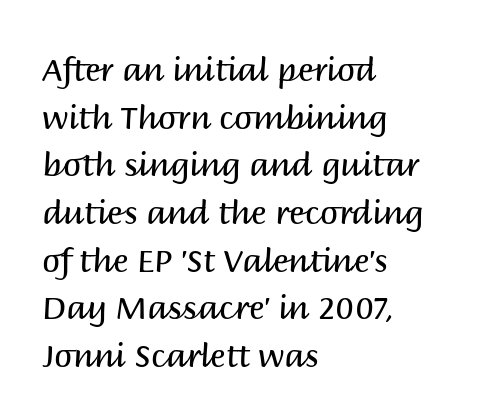
Q: Is the text bold? A: No.
Q: Is the text italic (slanted)? A: Yes.
Q: Is the typeface a serif or a sans-serif typeface? A: Sans-serif.
Q: Is the text underlined? A: No.
Q: How is the paragraph aligned? A: Left-aligned.
Q: Is the spacing between letters normal or unusually wide? A: Normal.
Q: Is the spacing between lines tight, normal or loose? A: Normal.
Q: Width (condensed, normal, or wide)? A: Normal.
Q: Stroke contrast? A: Medium.
Q: x-height? A: Large.
Q: Monospaced? A: No.
